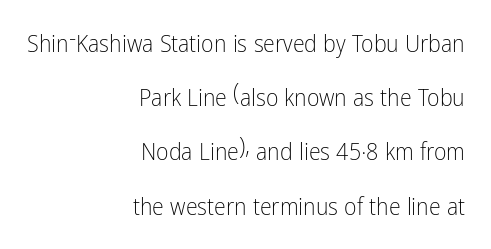
Q: Is the text bold? A: No.
Q: Is the text italic (slanted)? A: No, it is upright.
Q: Is the text underlined? A: No.
Q: How is the paragraph aligned? A: Right-aligned.
Q: Is the spacing between letters normal or unusually wide? A: Normal.
Q: Is the spacing between lines tight, normal or loose? A: Loose.
